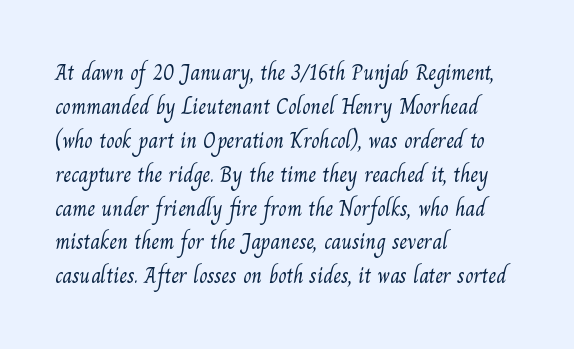
The font sits on the lighter half of the weight spectrum, regular included. Default kerning and tracking; the words read as compact shapes. The vertical gap from one line to the next is medium. Caption: multi-line text, flush left, ragged right. The glyphs are unaccompanied by any horizontal stroke below them.
